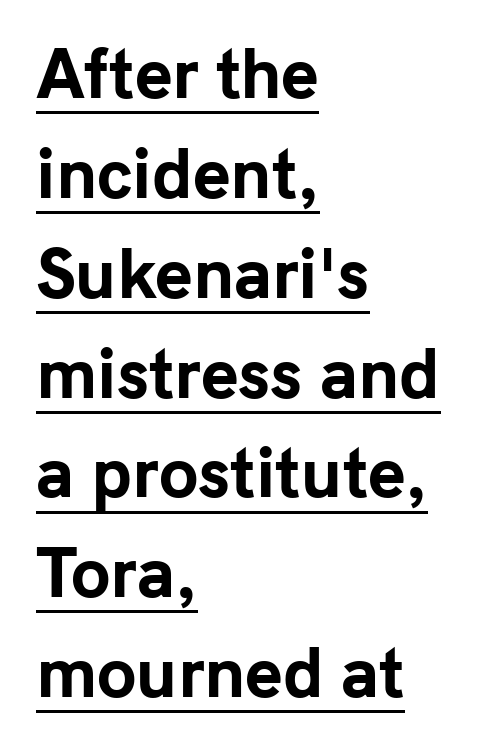
The image shows 64 px bold sans-serif type, upright; set left-aligned, normal line spacing (1.56x), normal letter spacing, underlined; low stroke contrast and a medium x-height.
